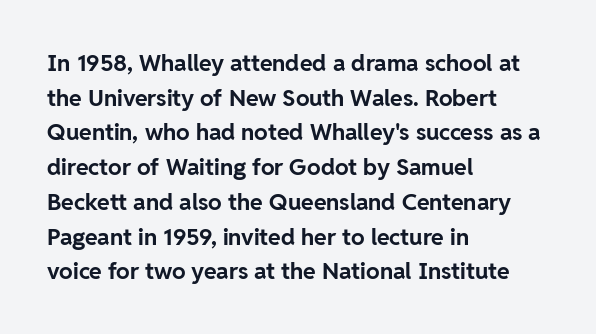
{"italic": "no", "bold": "yes", "underline": "no", "align": "left", "line_spacing": "normal", "line_spacing_ratio": 1.51, "letter_spacing": "normal", "letter_spacing_em": 0.0, "glyph_px": 23}
